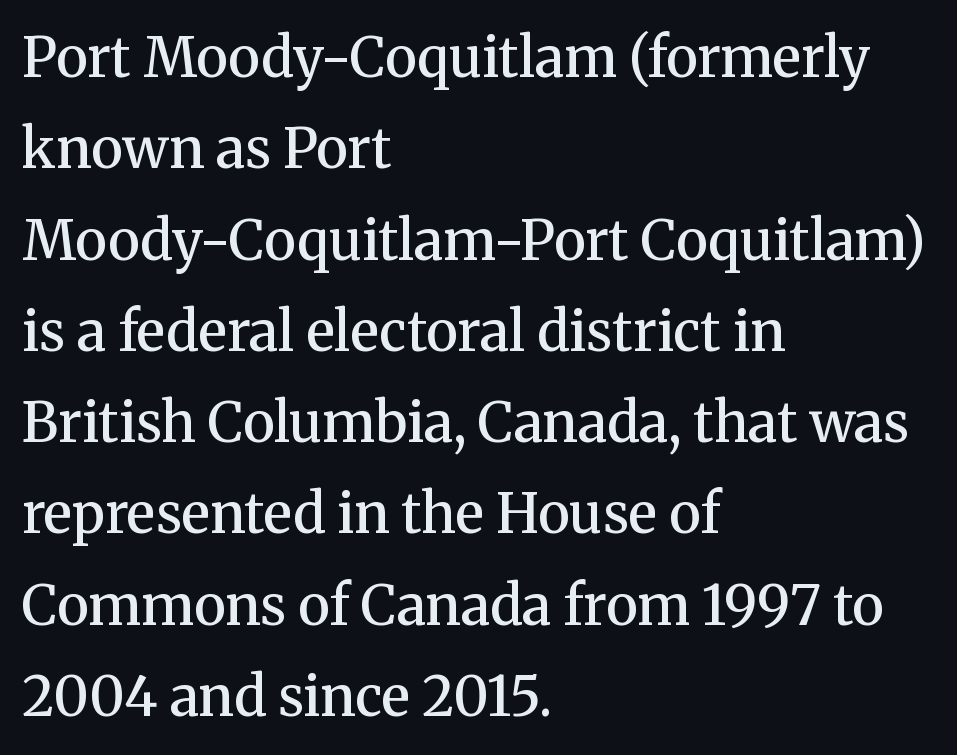
Q: Is the text bold? A: Semi-bold.
Q: Is the text italic (slanted)? A: No, it is upright.
Q: Is the typeface a serif or a sans-serif typeface? A: Serif.
Q: Is the text underlined? A: No.
Q: How is the paragraph aligned? A: Left-aligned.
Q: Is the spacing between letters normal or unusually wide? A: Normal.
Q: Is the spacing between lines tight, normal or loose? A: Normal.
Q: Width (condensed, normal, or wide)? A: Normal.
Q: Stroke contrast? A: Medium.
Q: x-height? A: Medium.
Q: Monospaced? A: No.
